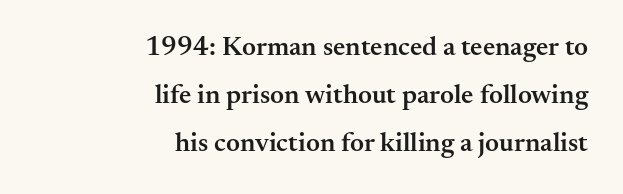
Q: Is the text bold? A: Semi-bold.
Q: Is the text italic (slanted)? A: No, it is upright.
Q: Is the text underlined? A: No.
Q: How is the paragraph aligned? A: Right-aligned.
Q: Is the spacing between letters normal or unusually wide? A: Normal.
